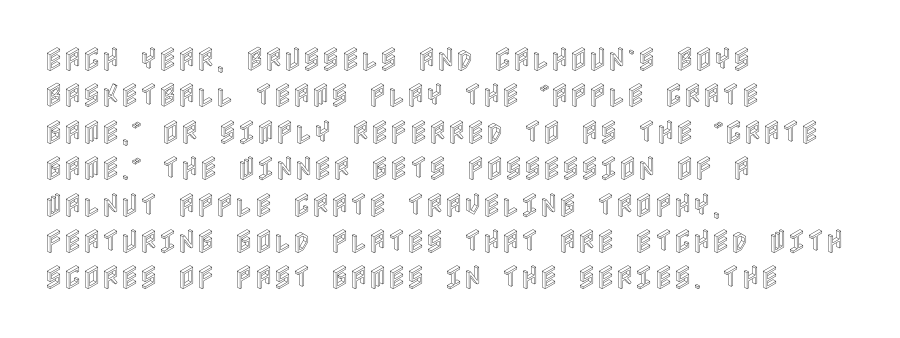
Each line starts at the same left margin while the right side varies. There is no visible air inserted between adjacent glyphs. Baseline-to-baseline distance is the conventional proportion of letter height. No italicization has been applied; the sample stays upright.
